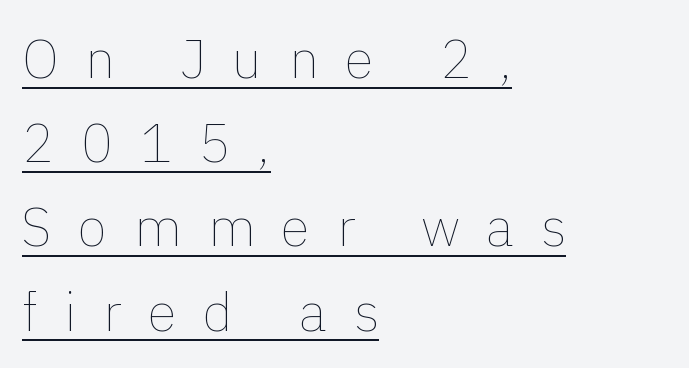
Alignment: flush left. Honestly, the row spacing looks completely unremarkable. The specimen reads as upright at a glance. The letterforms sit at book weight or below. How are the letters spaced? Widely, with obvious added tracking. You could not count columns in this text — the font is proportionally spaced.
